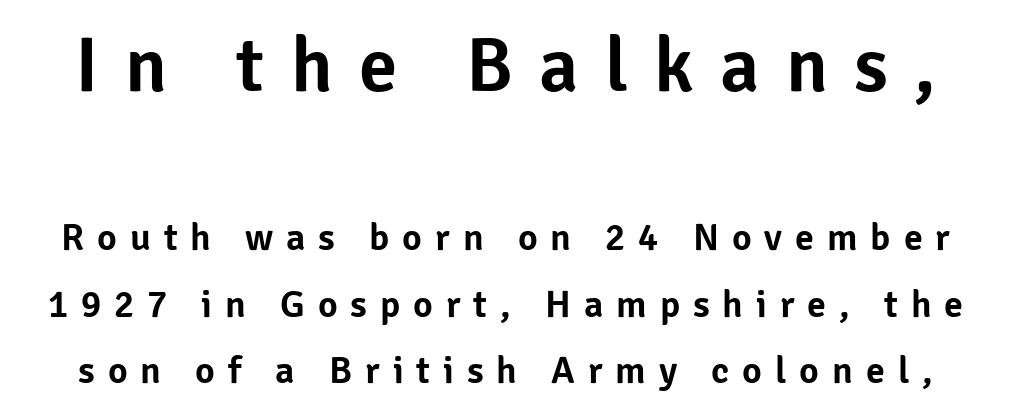
Q: Is the text italic (slanted)? A: No, it is upright.
Q: Is the typeface a serif or a sans-serif typeface? A: Sans-serif.
Q: Is the text underlined? A: No.
Q: Is the spacing between letters normal or unusually wide? A: Unusually wide.
Q: Which block of text is set in a larger size, the first (top) or the second (bottom)? A: The first (top) one.
Q: Width (condensed, normal, or wide)? A: Normal.
Q: Stroke contrast? A: Low.
Q: x-height? A: Medium.
Q: Monospaced? A: No.
